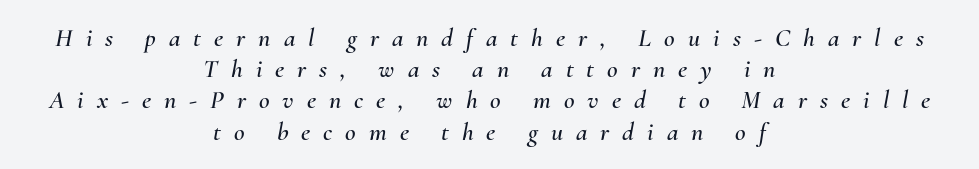
These lines have a slow, spaced-out rhythm from letter to letter. Does the copy run flush right? No — it is centered line by line. Slanted lettering throughout. No word sits above an underline.
